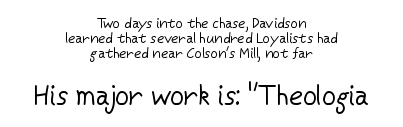
Q: Is the text bold? A: No.
Q: Is the text italic (slanted)? A: No, it is upright.
Q: Is the text underlined? A: No.
Q: How is the paragraph aligned? A: Centered.
Q: Is the spacing between letters normal or unusually wide? A: Normal.
Q: Is the spacing between lines tight, normal or loose? A: Tight.
Q: Which block of text is set in a larger size, the first (top) or the second (bottom)? A: The second (bottom) one.
